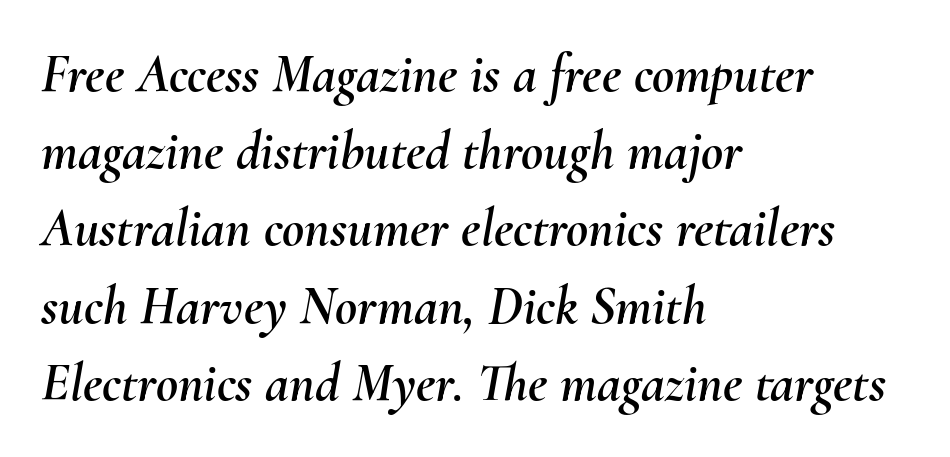
Q: Is the text italic (slanted)? A: Yes, it leans right by about 10 degrees.
Q: Is the text underlined? A: No.
Q: How is the paragraph aligned? A: Left-aligned.
Q: Is the spacing between letters normal or unusually wide? A: Normal.
Q: Is the spacing between lines tight, normal or loose? A: Normal.
Q: Width (condensed, normal, or wide)? A: Normal.
Q: Stroke contrast? A: Medium.
Q: x-height? A: Small.
Q: Monospaced? A: No.
